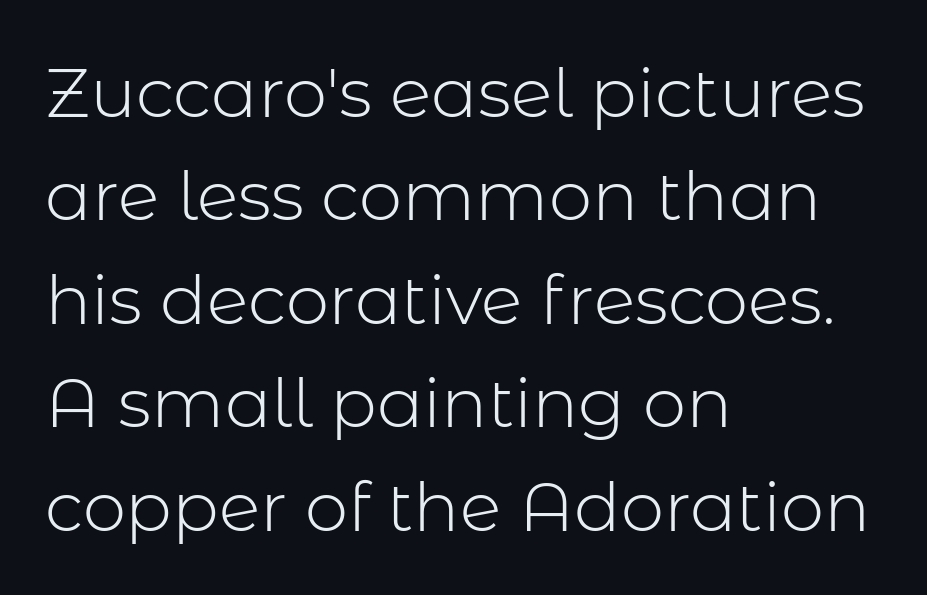
{"serif": "no", "italic": "no", "bold": "no", "weight": "light", "width": "normal", "stroke_contrast": "low", "x_height": "medium", "monospaced": "no", "underline": "no", "align": "left", "line_spacing": "normal", "line_spacing_ratio": 1.5, "letter_spacing": "normal", "letter_spacing_em": 0.0, "glyph_px": 69}
